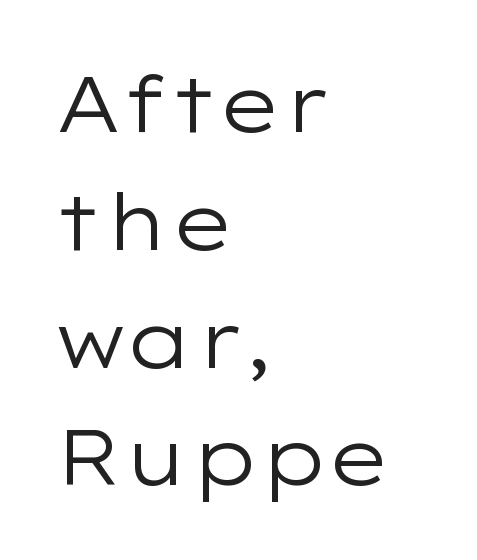
Q: Is the text bold? A: No.
Q: Is the text italic (slanted)? A: No, it is upright.
Q: Is the typeface a serif or a sans-serif typeface? A: Sans-serif.
Q: Is the text underlined? A: No.
Q: How is the paragraph aligned? A: Left-aligned.
Q: Is the spacing between letters normal or unusually wide? A: Normal.
Q: Is the spacing between lines tight, normal or loose? A: Normal.
Q: Width (condensed, normal, or wide)? A: Wide.
Q: Stroke contrast? A: Low.
Q: x-height? A: Medium.
Q: Monospaced? A: No.
